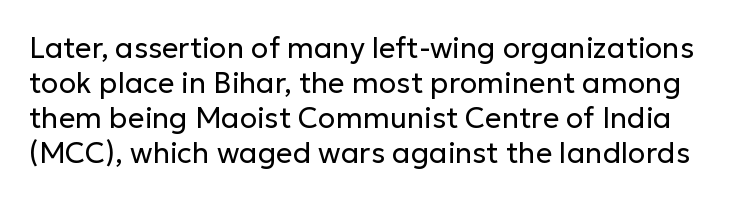
Q: Is the text bold? A: No.
Q: Is the text italic (slanted)? A: No, it is upright.
Q: Is the typeface a serif or a sans-serif typeface? A: Sans-serif.
Q: Is the text underlined? A: No.
Q: Is the spacing between letters normal or unusually wide? A: Normal.
Q: Width (condensed, normal, or wide)? A: Normal.
Q: Stroke contrast? A: Low.
Q: x-height? A: Medium.
Q: Monospaced? A: No.
